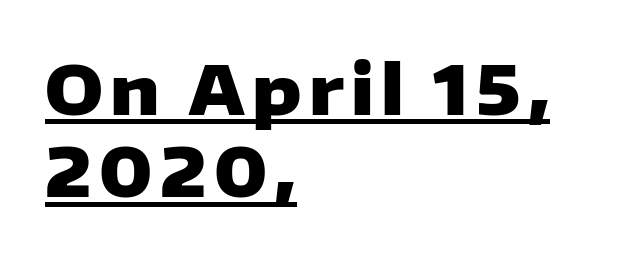
Q: Is the text bold? A: Yes.
Q: Is the text italic (slanted)? A: No, it is upright.
Q: Is the typeface a serif or a sans-serif typeface? A: Sans-serif.
Q: Is the text underlined? A: Yes.
Q: How is the paragraph aligned? A: Left-aligned.
Q: Width (condensed, normal, or wide)? A: Wide.
Q: Stroke contrast? A: Low.
Q: x-height? A: Medium.
Q: Monospaced? A: No.
